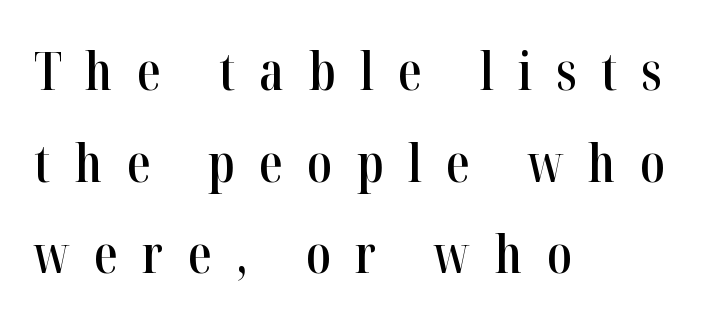
Think of a printed novel: that variable character pitch is what you see here. Only glyphs here, with clear space below each row. A bit beefed up — I'd call it semibold rather than bold. Casual observation: everything's shoved over to the left. This is roman type, the default non-slanted kind. Here the glyphs are tracked loosely, breaking word shapes into spaced letters.
